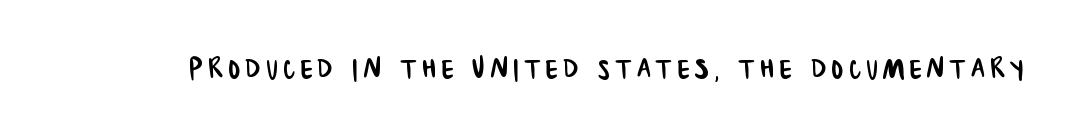
{"serif": "no", "width": "condensed", "stroke_contrast": "low", "x_height": "large", "monospaced": "no", "underline": "no", "glyph_px": 36}
